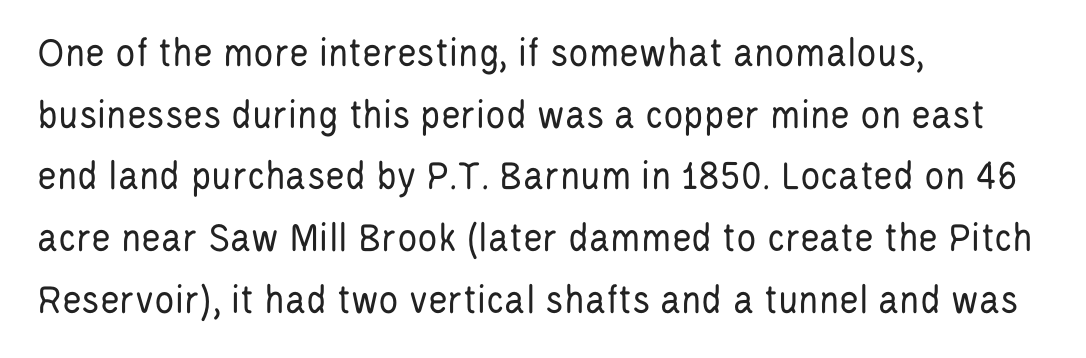
{"serif": "no", "italic": "no", "bold": "no", "weight": "regular", "width": "condensed", "stroke_contrast": "low", "x_height": "large", "monospaced": "no", "underline": "no", "align": "left", "line_spacing": "normal", "line_spacing_ratio": 1.47, "letter_spacing": "normal", "letter_spacing_em": 0.0, "glyph_px": 42}
